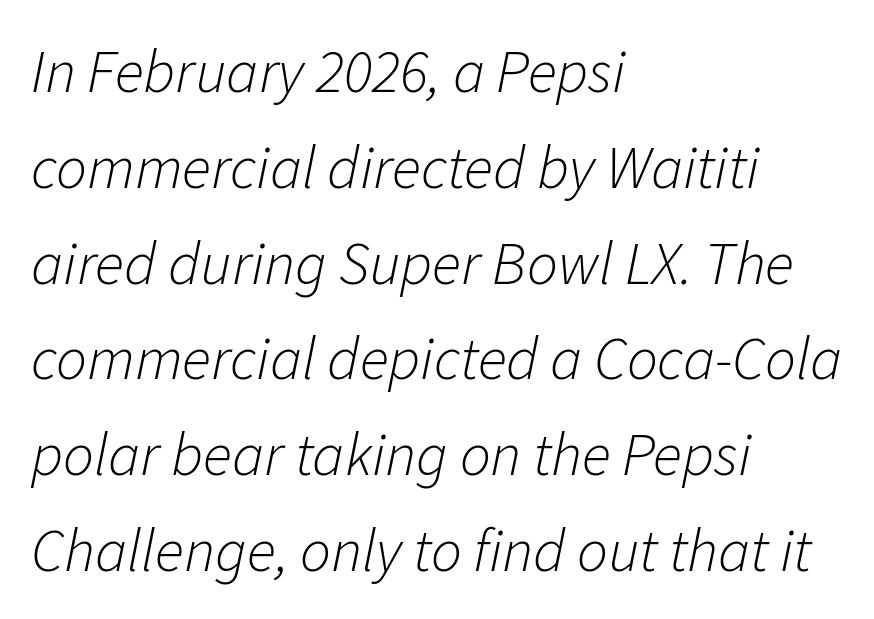
The image shows 61 px light type, italic (leaning right); set left-aligned, normal line spacing (1.57x), normal letter spacing, not underlined; low stroke contrast and a medium x-height.
